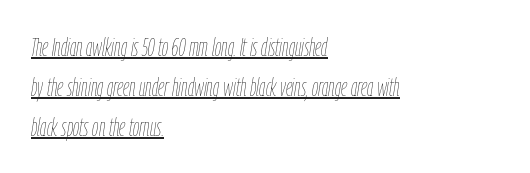
{"italic": "yes", "lean": "right", "slant_degrees": 9, "bold": "no", "underline": "yes", "align": "left", "line_spacing": "normal", "line_spacing_ratio": 1.6, "letter_spacing": "normal", "letter_spacing_em": 0.0, "glyph_px": 25}
